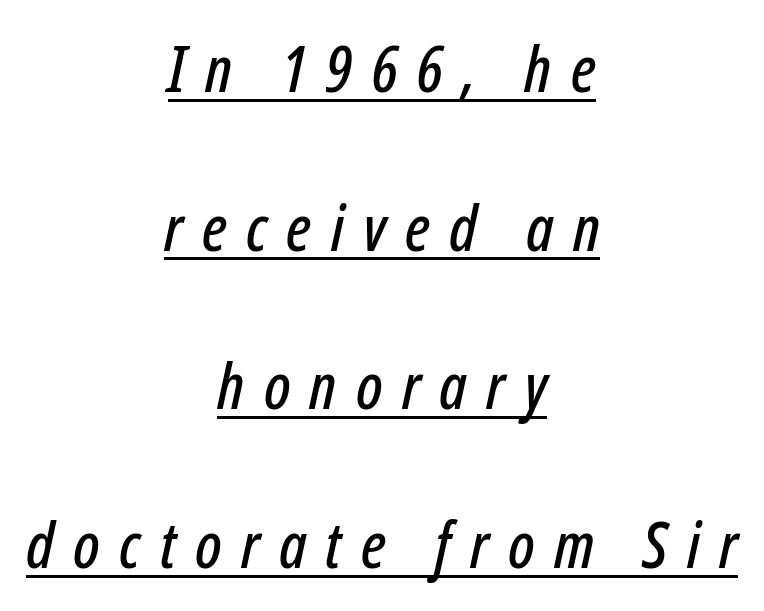
{"italic": "yes", "lean": "right", "slant_degrees": 12, "width": "condensed", "stroke_contrast": "low", "x_height": "medium", "monospaced": "no", "underline": "yes", "align": "center", "line_spacing": "loose", "line_spacing_ratio": 2.48, "letter_spacing": "wide", "letter_spacing_em": 0.3, "glyph_px": 64}
